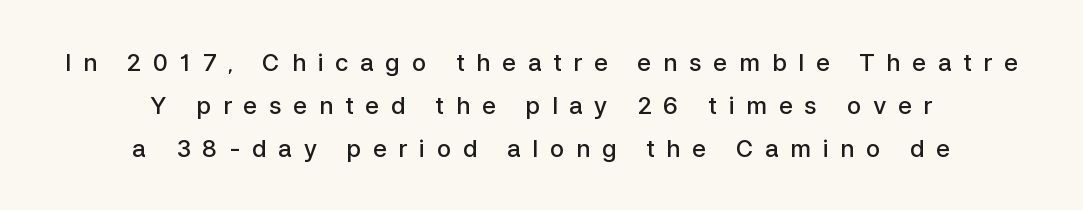
Q: Is the text bold? A: Semi-bold.
Q: Is the text italic (slanted)? A: No, it is upright.
Q: Is the text underlined? A: No.
Q: How is the paragraph aligned? A: Centered.
Q: Is the spacing between letters normal or unusually wide? A: Unusually wide.
